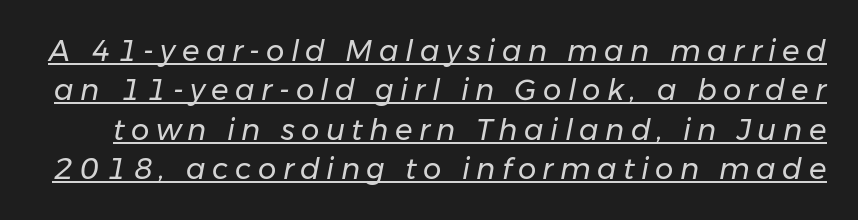
The image shows 29 px regular-weight type, italic (leaning right); set normal line spacing (1.36x), unusually wide letter spacing (+0.22 em), underlined; low stroke contrast and a medium x-height.
